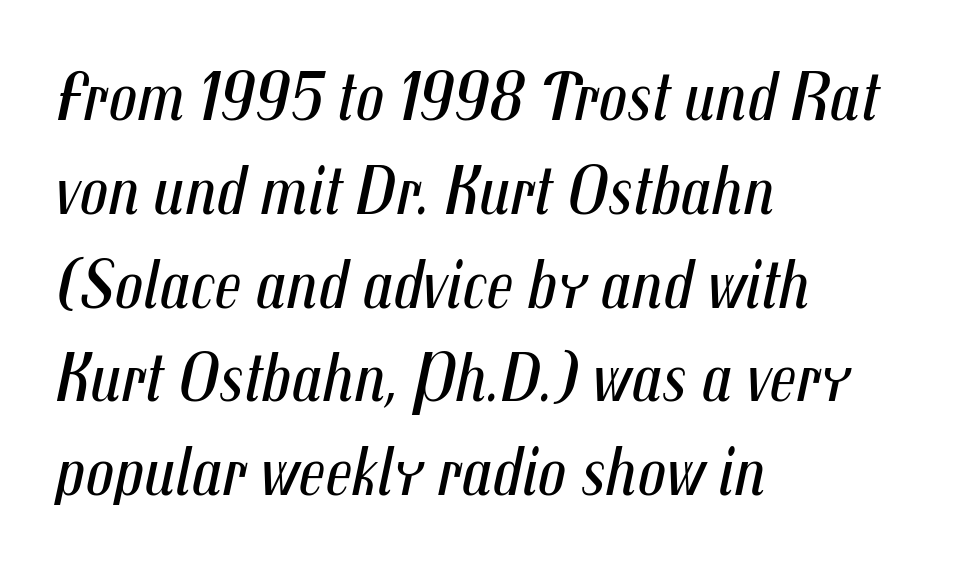
{"italic": "yes", "lean": "right", "slant_degrees": 12, "bold": "no", "weight": "regular", "width": "condensed", "stroke_contrast": "medium", "x_height": "medium", "monospaced": "no", "underline": "no", "align": "left", "line_spacing": "normal", "line_spacing_ratio": 1.34, "letter_spacing": "normal", "letter_spacing_em": 0.0, "glyph_px": 70}
